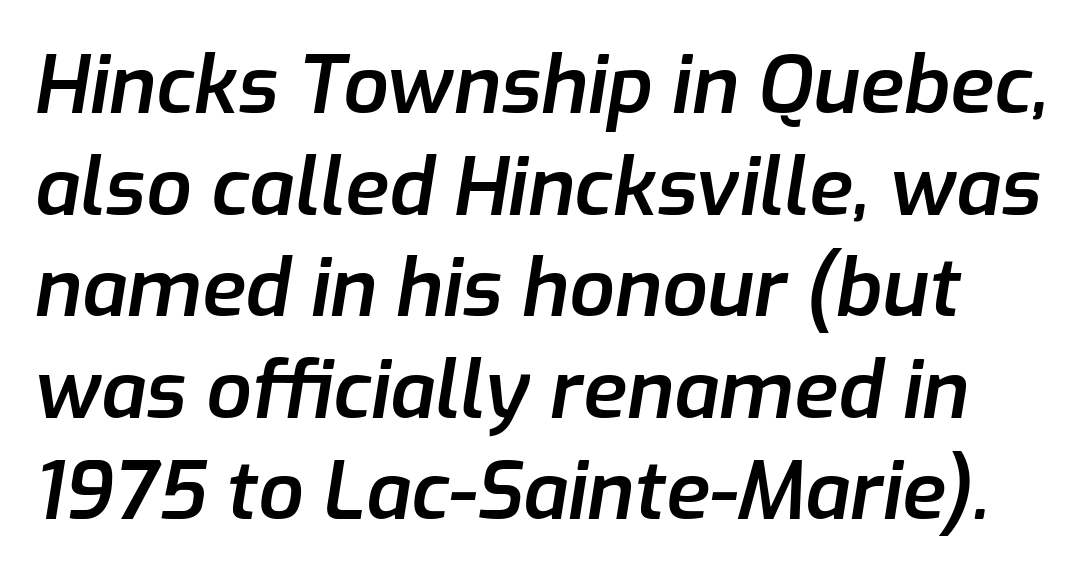
{"italic": "yes", "lean": "right", "slant_degrees": 9, "bold": "semi", "weight": "semibold", "width": "normal", "stroke_contrast": "low", "x_height": "medium", "monospaced": "no", "underline": "no", "line_spacing": "normal", "line_spacing_ratio": 1.27, "letter_spacing": "normal", "letter_spacing_em": 0.0, "glyph_px": 80}
